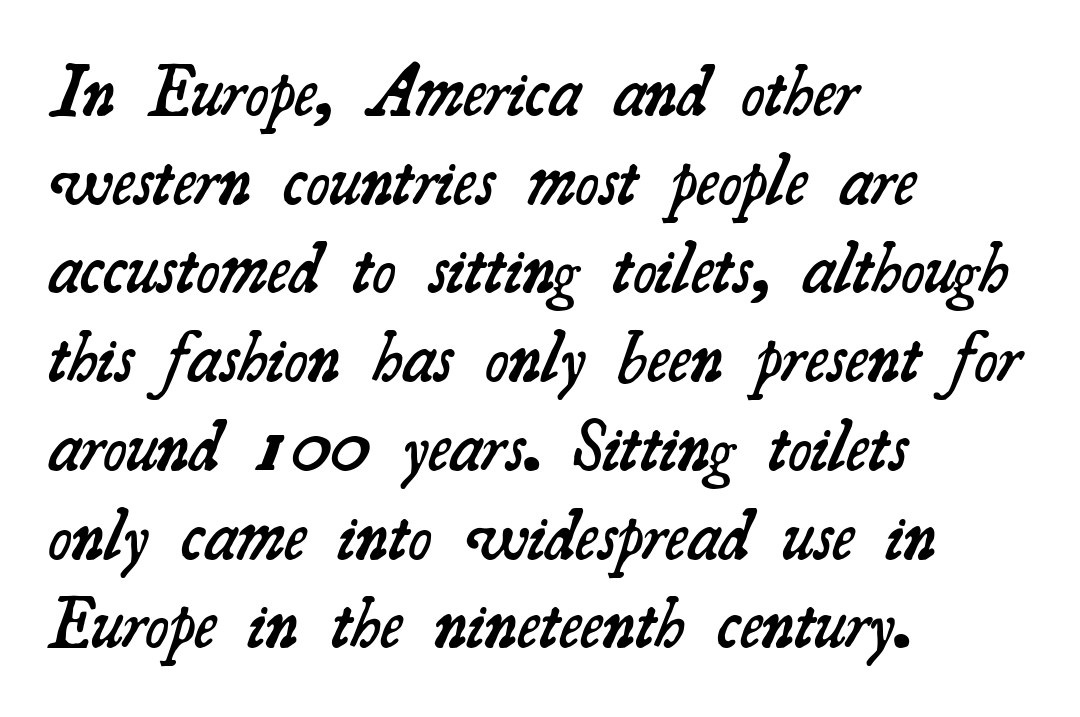
Q: Is the text bold? A: Semi-bold.
Q: Is the typeface a serif or a sans-serif typeface? A: Serif.
Q: Is the text underlined? A: No.
Q: How is the paragraph aligned? A: Left-aligned.
Q: Is the spacing between letters normal or unusually wide? A: Normal.
Q: Is the spacing between lines tight, normal or loose? A: Normal.
Q: Width (condensed, normal, or wide)? A: Normal.
Q: Stroke contrast? A: Medium.
Q: x-height? A: Small.
Q: Monospaced? A: No.
